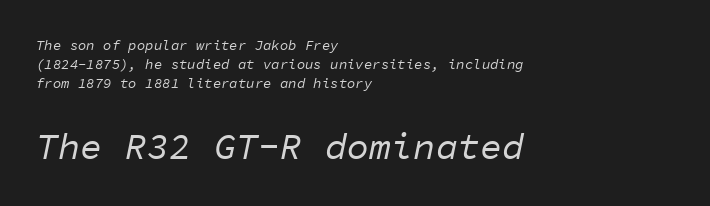
Does the lettering tilt? It does — this is italic. Successive baselines arrive at the customary interval. Type size steps up from the first block to the second. Caption: face not bold, strokes unweighted. The zone under the glyphs is completely vacant.
